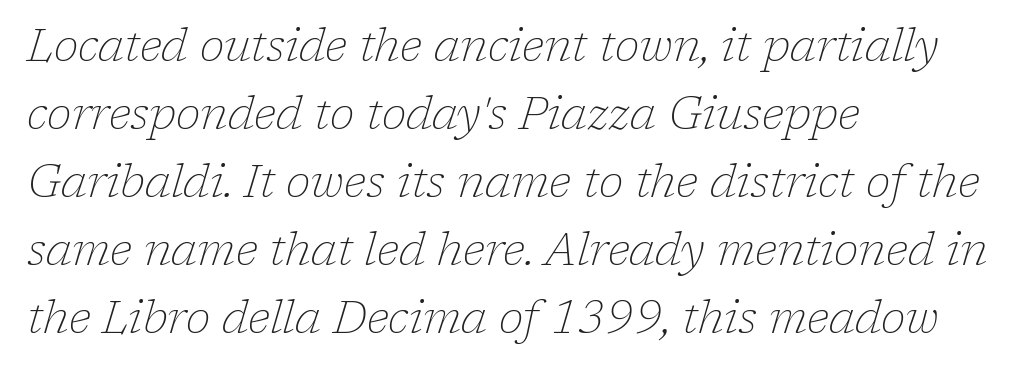
Q: Is the text bold? A: No.
Q: Is the text italic (slanted)? A: Yes, it leans right by about 17 degrees.
Q: Is the typeface a serif or a sans-serif typeface? A: Serif.
Q: Is the text underlined? A: No.
Q: How is the paragraph aligned? A: Left-aligned.
Q: Is the spacing between letters normal or unusually wide? A: Normal.
Q: Is the spacing between lines tight, normal or loose? A: Normal.
Q: Width (condensed, normal, or wide)? A: Normal.
Q: Stroke contrast? A: Low.
Q: x-height? A: Medium.
Q: Monospaced? A: No.
